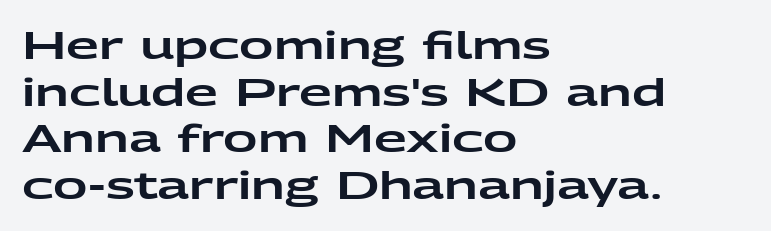
Q: Is the text italic (slanted)? A: No, it is upright.
Q: Is the typeface a serif or a sans-serif typeface? A: Sans-serif.
Q: Is the text underlined? A: No.
Q: How is the paragraph aligned? A: Left-aligned.
Q: Is the spacing between letters normal or unusually wide? A: Normal.
Q: Width (condensed, normal, or wide)? A: Wide.
Q: Stroke contrast? A: Low.
Q: x-height? A: Medium.
Q: Monospaced? A: No.
